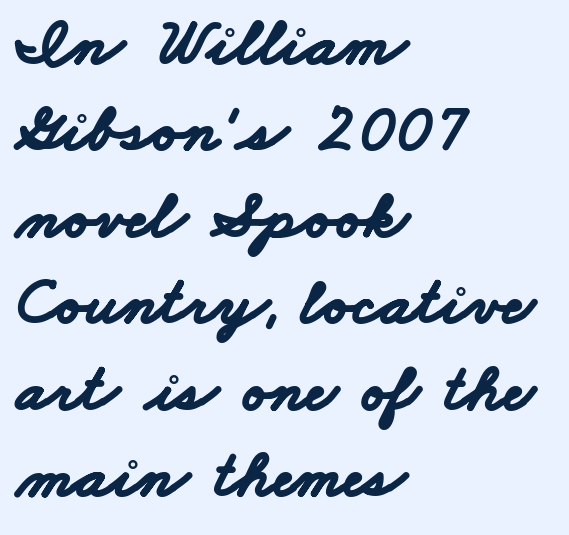
Q: Is the text bold? A: Yes.
Q: Is the typeface a serif or a sans-serif typeface? A: Sans-serif.
Q: Is the text underlined? A: No.
Q: How is the paragraph aligned? A: Left-aligned.
Q: Is the spacing between letters normal or unusually wide? A: Normal.
Q: Is the spacing between lines tight, normal or loose? A: Normal.
Q: Width (condensed, normal, or wide)? A: Wide.
Q: Stroke contrast? A: Low.
Q: x-height? A: Small.
Q: Monospaced? A: No.
